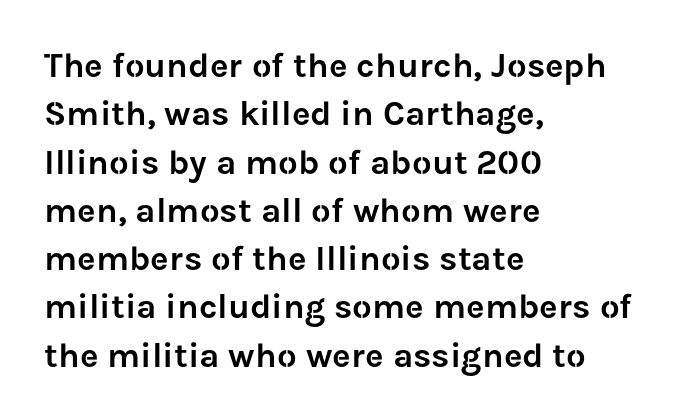
Q: Is the text italic (slanted)? A: No, it is upright.
Q: Is the typeface a serif or a sans-serif typeface? A: Sans-serif.
Q: Is the text underlined? A: No.
Q: How is the paragraph aligned? A: Left-aligned.
Q: Is the spacing between letters normal or unusually wide? A: Normal.
Q: Is the spacing between lines tight, normal or loose? A: Normal.
Q: Width (condensed, normal, or wide)? A: Normal.
Q: Stroke contrast? A: Low.
Q: x-height? A: Medium.
Q: Monospaced? A: No.
